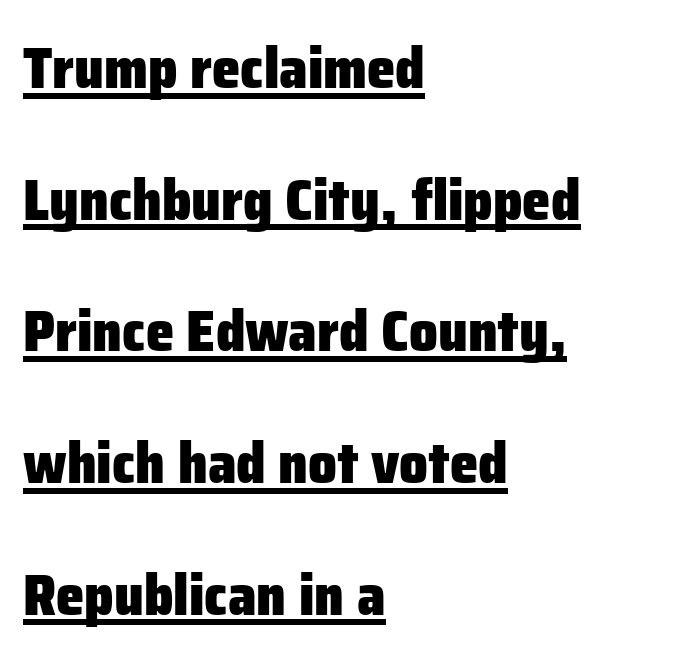
Type style note: lacks serifs. The rendering anchors every line to the left-hand side. The designer dialed line spacing up above the default. The specimen includes a rule beneath the text block's lines. Do the characters align in a grid? No, the font is proportional.
